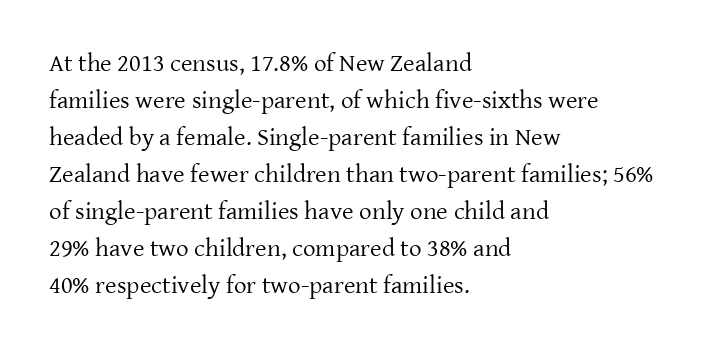
The image shows 25 px text type, upright; set left-aligned, normal line spacing (1.48x), normal letter spacing, not underlined.
